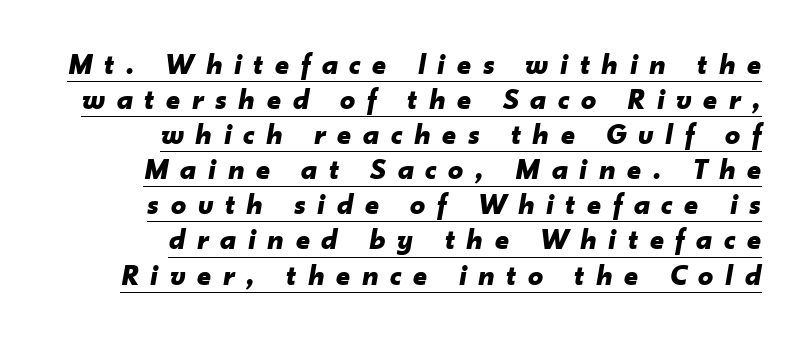
Q: Is the text bold? A: Yes.
Q: Is the text italic (slanted)? A: Yes, it leans right by about 10 degrees.
Q: Is the text underlined? A: Yes.
Q: How is the paragraph aligned? A: Right-aligned.
Q: Is the spacing between letters normal or unusually wide? A: Unusually wide.
Q: Width (condensed, normal, or wide)? A: Normal.
Q: Stroke contrast? A: Low.
Q: x-height? A: Small.
Q: Monospaced? A: No.
